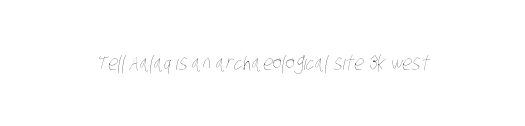
The image shows 20 px text type; set normal letter spacing, not underlined.
